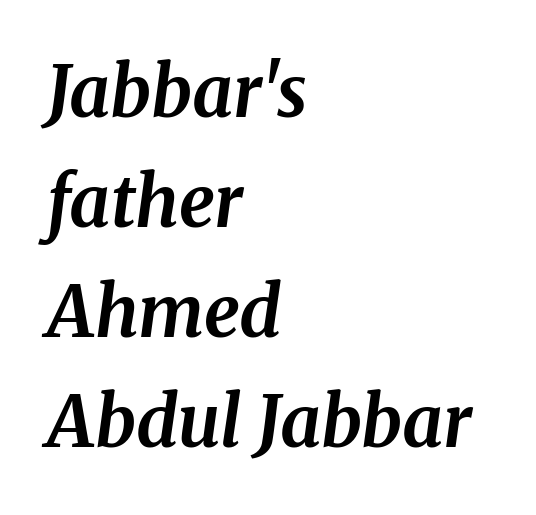
Q: Is the text bold? A: Yes.
Q: Is the text italic (slanted)? A: Yes, it leans right by about 8 degrees.
Q: Is the typeface a serif or a sans-serif typeface? A: Serif.
Q: Is the text underlined? A: No.
Q: How is the paragraph aligned? A: Left-aligned.
Q: Is the spacing between letters normal or unusually wide? A: Normal.
Q: Is the spacing between lines tight, normal or loose? A: Normal.
Q: Width (condensed, normal, or wide)? A: Normal.
Q: Stroke contrast? A: Medium.
Q: x-height? A: Medium.
Q: Monospaced? A: No.
